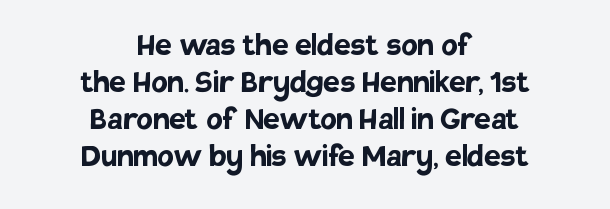
The image shows 37 px semibold sans-serif type, upright; set centered, tight line spacing (1.0x), normal letter spacing, not underlined; low stroke contrast and a large x-height.
